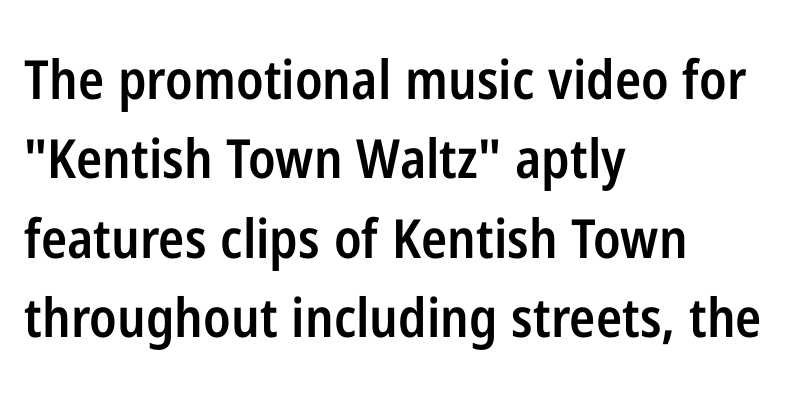
Q: Is the text bold? A: Semi-bold.
Q: Is the text italic (slanted)? A: No, it is upright.
Q: Is the typeface a serif or a sans-serif typeface? A: Sans-serif.
Q: Is the text underlined? A: No.
Q: How is the paragraph aligned? A: Left-aligned.
Q: Is the spacing between letters normal or unusually wide? A: Normal.
Q: Is the spacing between lines tight, normal or loose? A: Normal.
Q: Width (condensed, normal, or wide)? A: Condensed.
Q: Stroke contrast? A: Low.
Q: x-height? A: Medium.
Q: Monospaced? A: No.
